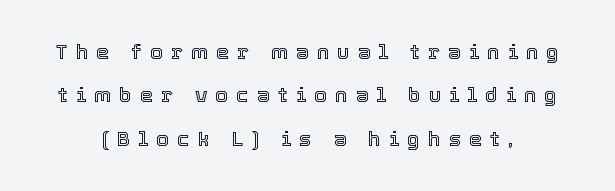
Tracking value appears strongly positive — letters spread wide. A bare baseline throughout the passage. The letters stand straight up with perfectly vertical stems. Horizontal bands of white between lines are thick stripes.
